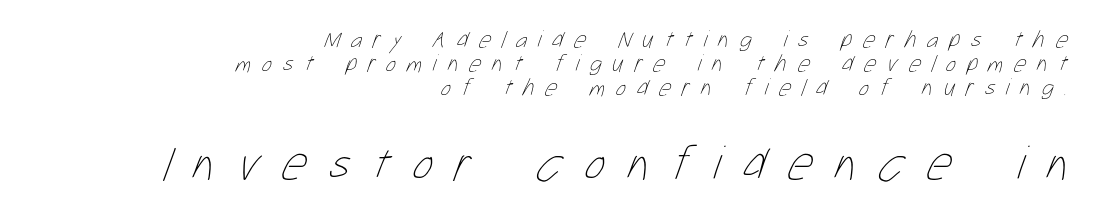
{"bold": "no", "weight": "thin", "width": "condensed", "stroke_contrast": "low", "x_height": "medium", "monospaced": "no", "underline": "no", "align": "right", "line_spacing": "tight", "line_spacing_ratio": 1.01, "letter_spacing": "wide", "letter_spacing_em": 0.45, "larger_block": "second", "size_ratio": 2.04, "glyph_px": 49}
